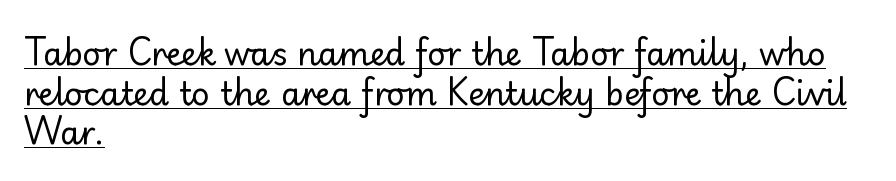
{"serif": "no", "italic": "no", "bold": "no", "weight": "regular", "width": "normal", "stroke_contrast": "low", "x_height": "small", "monospaced": "no", "underline": "yes", "align": "left", "line_spacing_ratio": 1.24, "letter_spacing": "normal", "letter_spacing_em": 0.0, "glyph_px": 32}
